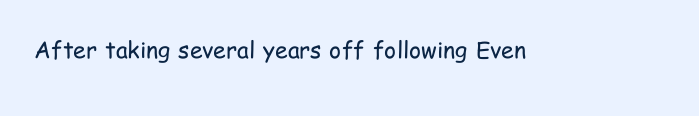
The image shows 23 px text type, upright; set normal letter spacing, not underlined.
